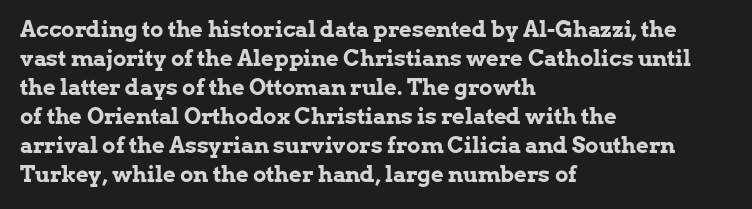
The image shows 22 px bold type, upright; set left-aligned, normal line spacing (1.32x), normal letter spacing, not underlined.
